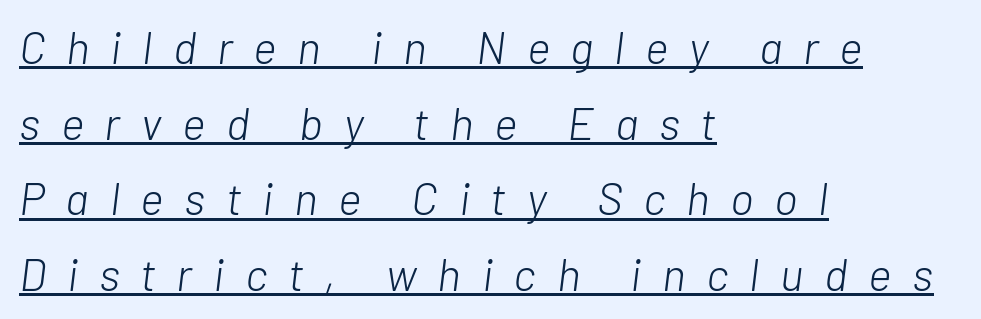
A typesetter would mark this as italic. Heft: none added — not bold. The tracking reads as deliberately expanded to a designer's eye. Alignment: flush left. Honestly, the row spacing looks completely unremarkable. Looks like regular typesetting: each glyph gets only the width it needs.
